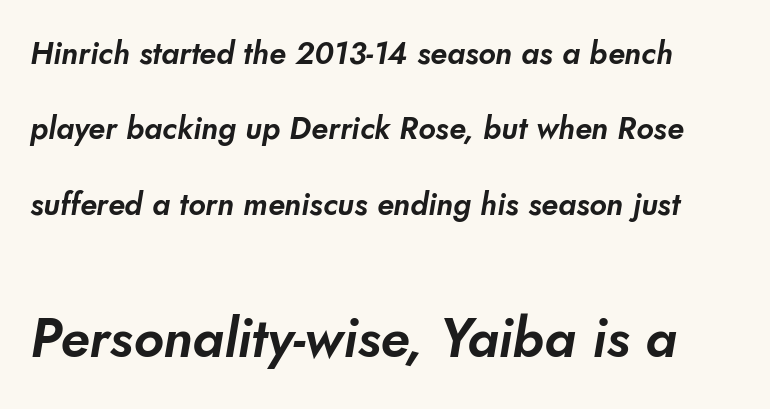
Type without underlining. Here the designer chose a conventional face with non-uniform glyph widths. Here the second block reads like a headline and the first like body copy. Each word holds together tightly as a unit, with standard inter-letter gaps. Grotesque or geometric, the face here clearly has no serifs. Widely set lines give the paragraph a tall, airy silhouette.
